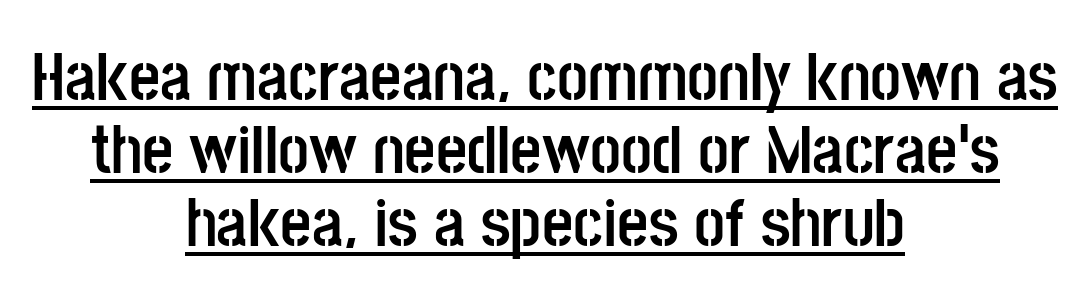
{"serif": "no", "italic": "no", "bold": "yes", "weight": "semibold", "width": "condensed", "stroke_contrast": "low", "x_height": "large", "monospaced": "no", "underline": "yes", "align": "center", "line_spacing": "tight", "line_spacing_ratio": 1.07, "letter_spacing": "normal", "letter_spacing_em": 0.0, "glyph_px": 68}
